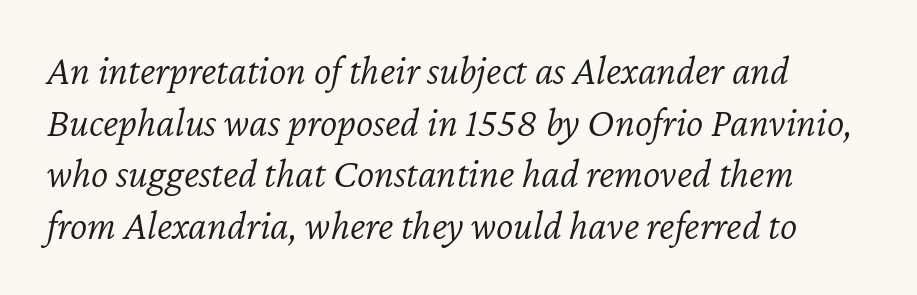
Q: Is the text bold? A: No.
Q: Is the text italic (slanted)? A: Yes, it leans right by about 12 degrees.
Q: Is the text underlined? A: No.
Q: Is the spacing between letters normal or unusually wide? A: Normal.
Q: Is the spacing between lines tight, normal or loose? A: Normal.
Q: Width (condensed, normal, or wide)? A: Normal.
Q: Stroke contrast? A: Low.
Q: x-height? A: Medium.
Q: Monospaced? A: No.
